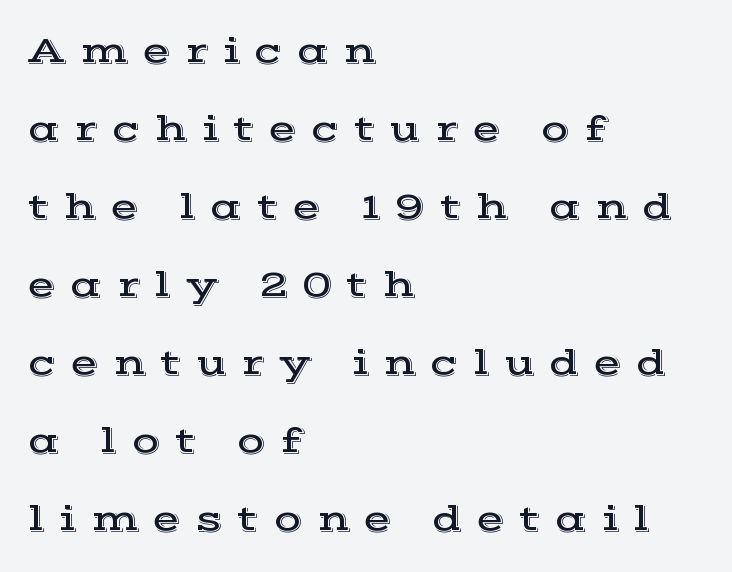
{"serif": "yes", "italic": "no", "width": "wide", "x_height": "medium", "monospaced": "no", "underline": "no", "align": "left", "line_spacing": "loose", "line_spacing_ratio": 2.11, "letter_spacing": "wide", "letter_spacing_em": 0.38, "glyph_px": 37}
